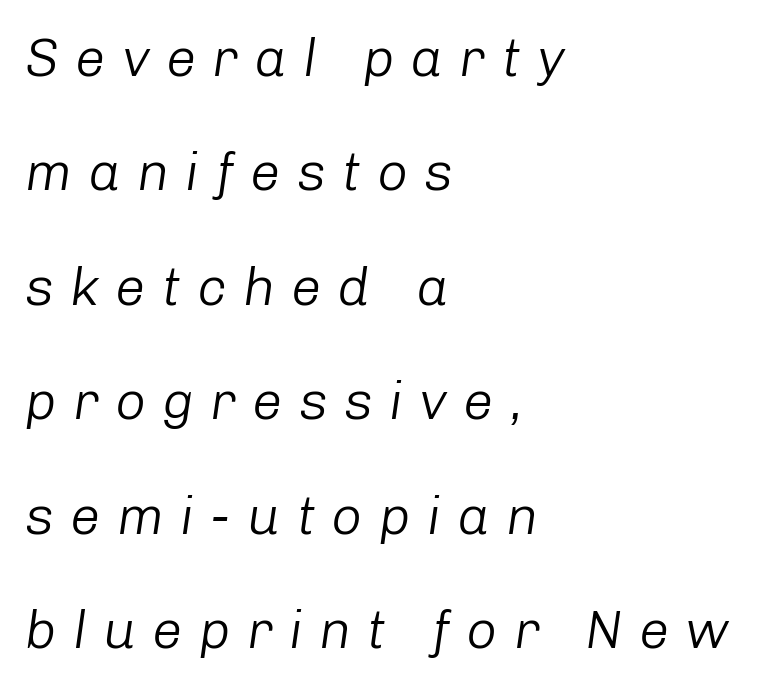
Q: Is the text bold? A: No.
Q: Is the text italic (slanted)? A: Yes, it leans right by about 8 degrees.
Q: Is the text underlined? A: No.
Q: How is the paragraph aligned? A: Left-aligned.
Q: Is the spacing between letters normal or unusually wide? A: Unusually wide.
Q: Is the spacing between lines tight, normal or loose? A: Loose.
Q: Width (condensed, normal, or wide)? A: Normal.
Q: Stroke contrast? A: Low.
Q: x-height? A: Medium.
Q: Monospaced? A: No.
